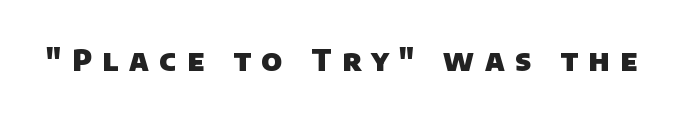
{"serif": "no", "bold": "yes", "weight": "heavy", "width": "normal", "stroke_contrast": "low", "x_height": "large", "monospaced": "no", "underline": "no", "letter_spacing": "wide", "letter_spacing_em": 0.37, "glyph_px": 29}
